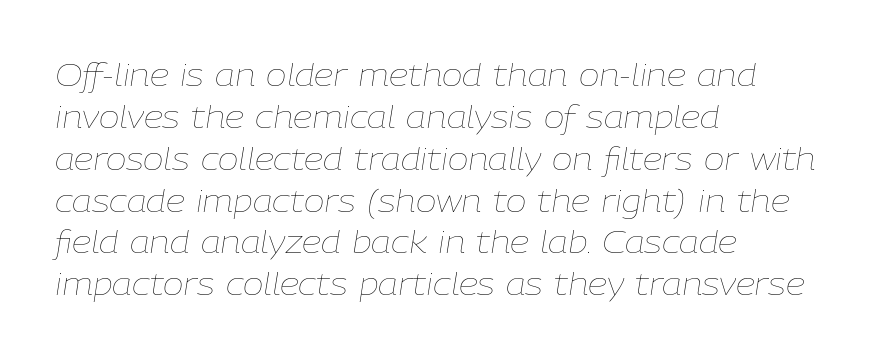
Q: Is the text bold? A: No.
Q: Is the text italic (slanted)? A: Yes, it leans right by about 9 degrees.
Q: Is the text underlined? A: No.
Q: How is the paragraph aligned? A: Left-aligned.
Q: Is the spacing between letters normal or unusually wide? A: Normal.
Q: Is the spacing between lines tight, normal or loose? A: Normal.
Q: Width (condensed, normal, or wide)? A: Normal.
Q: Stroke contrast? A: Low.
Q: x-height? A: Medium.
Q: Monospaced? A: No.
